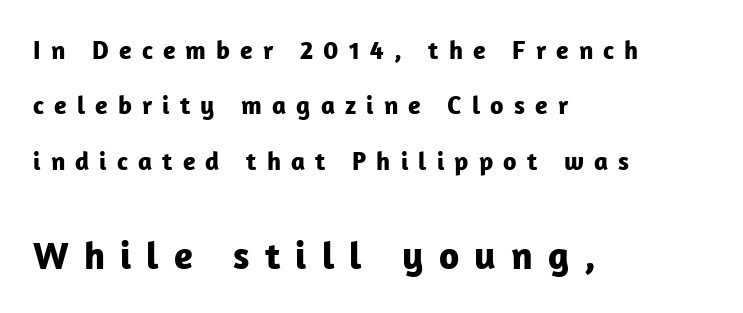
Regarding serifs, this sample does without them. Between these two stacked blocks, the lower one wins on size. Rows of type keep a wide berth in the vertical direction. This is heavy type, rendered in bold. Think of a printed novel: that variable character pitch is what you see here. Short note: letters widely spaced.
